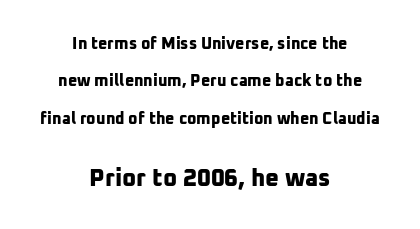
{"bold": "yes", "underline": "no", "align": "center", "line_spacing": "loose", "line_spacing_ratio": 2.33, "letter_spacing": "normal", "letter_spacing_em": 0.0, "larger_block": "second", "size_ratio": 1.5, "glyph_px": 24}
